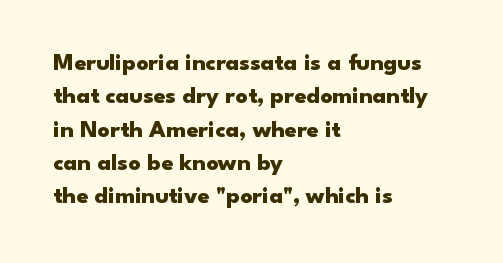
The image shows 24 px bold type, upright; set left-aligned, normal line spacing (1.39x), normal letter spacing, not underlined.
